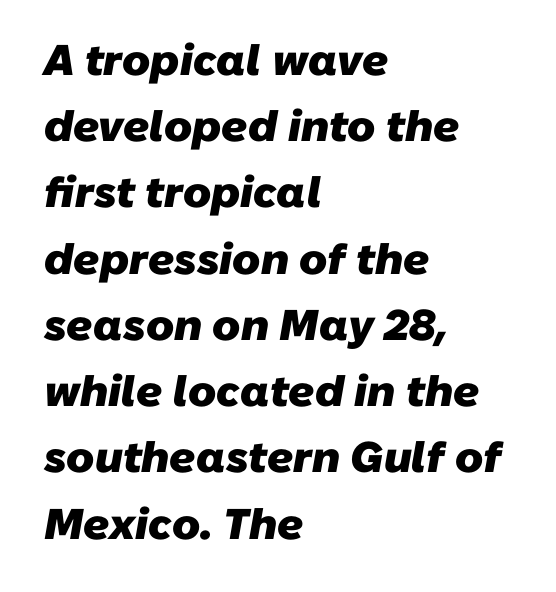
The image shows 43 px heavy sans-serif type; set left-aligned, normal line spacing (1.54x), normal letter spacing, not underlined; low stroke contrast and a medium x-height.
